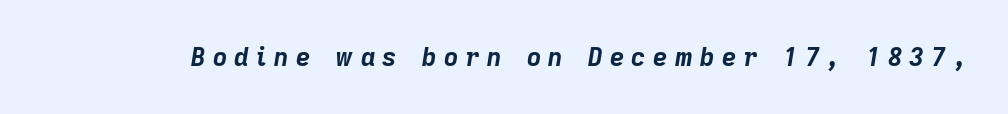
{"italic": "yes", "lean": "right", "slant_degrees": 9, "bold": "yes", "underline": "no", "letter_spacing": "wide", "letter_spacing_em": 0.29, "glyph_px": 25}
